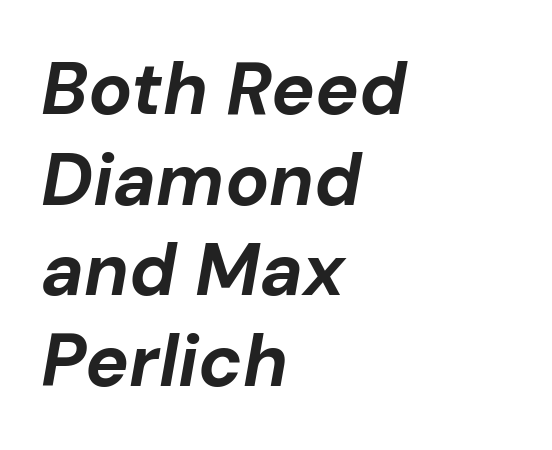
{"italic": "yes", "lean": "right", "slant_degrees": 10, "bold": "yes", "weight": "bold", "width": "normal", "stroke_contrast": "low", "x_height": "medium", "monospaced": "no", "underline": "no", "align": "left", "line_spacing_ratio": 1.24, "letter_spacing": "normal", "letter_spacing_em": 0.0, "glyph_px": 73}
